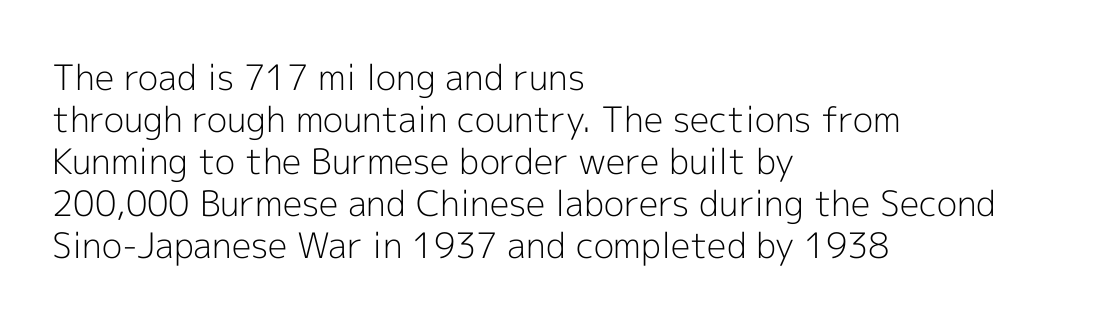
Honestly, the letter spacing is just normal — you wouldn't notice it. The paragraph has a hard left edge and a soft right edge. Varying glyph widths throughout — classic text-font behaviour. The string is rendered with underlining switched off. I'd call this a sans setting — the letters go barefoot. The axis of the letterforms is exactly vertical.
